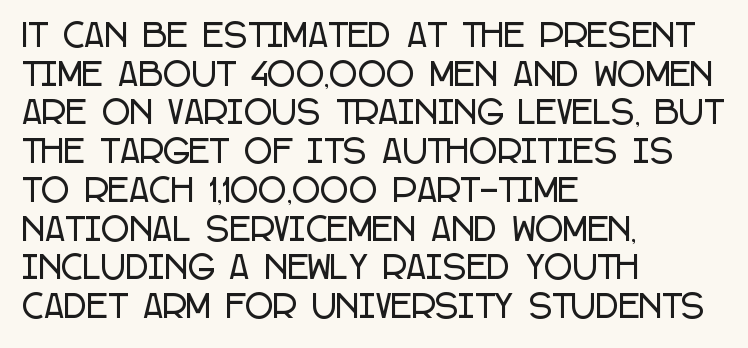
The image shows 31 px condensed sans-serif type, upright; set left-aligned, normal line spacing (1.25x), normal letter spacing, not underlined; low stroke contrast and a large x-height.
